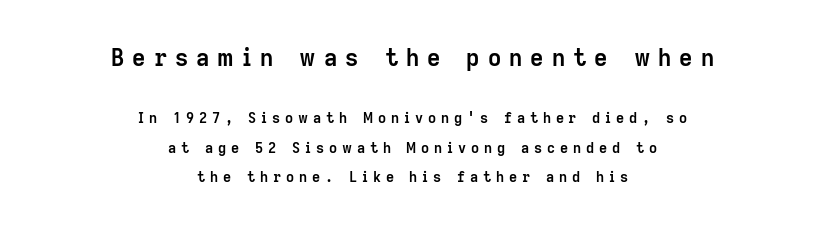
{"italic": "no", "bold": "yes", "underline": "no", "align": "center", "line_spacing": "loose", "line_spacing_ratio": 2.09, "letter_spacing": "wide", "letter_spacing_em": 0.35, "larger_block": "first", "size_ratio": 1.64, "glyph_px": 23}
